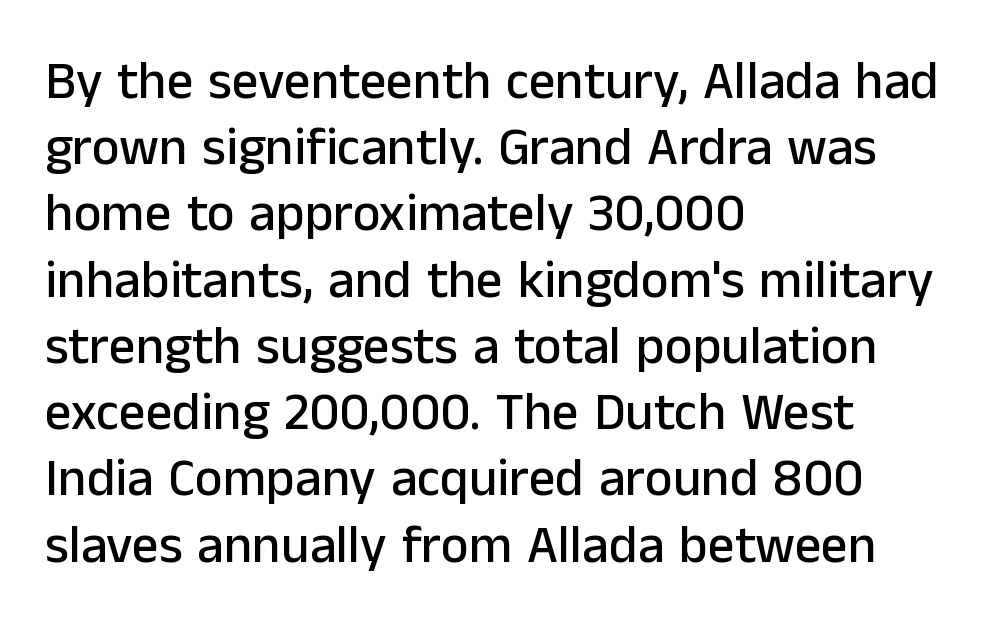
{"serif": "no", "italic": "no", "width": "normal", "stroke_contrast": "low", "x_height": "medium", "monospaced": "no", "underline": "no", "align": "left", "line_spacing": "normal", "line_spacing_ratio": 1.25, "letter_spacing": "normal", "letter_spacing_em": 0.0, "glyph_px": 53}
